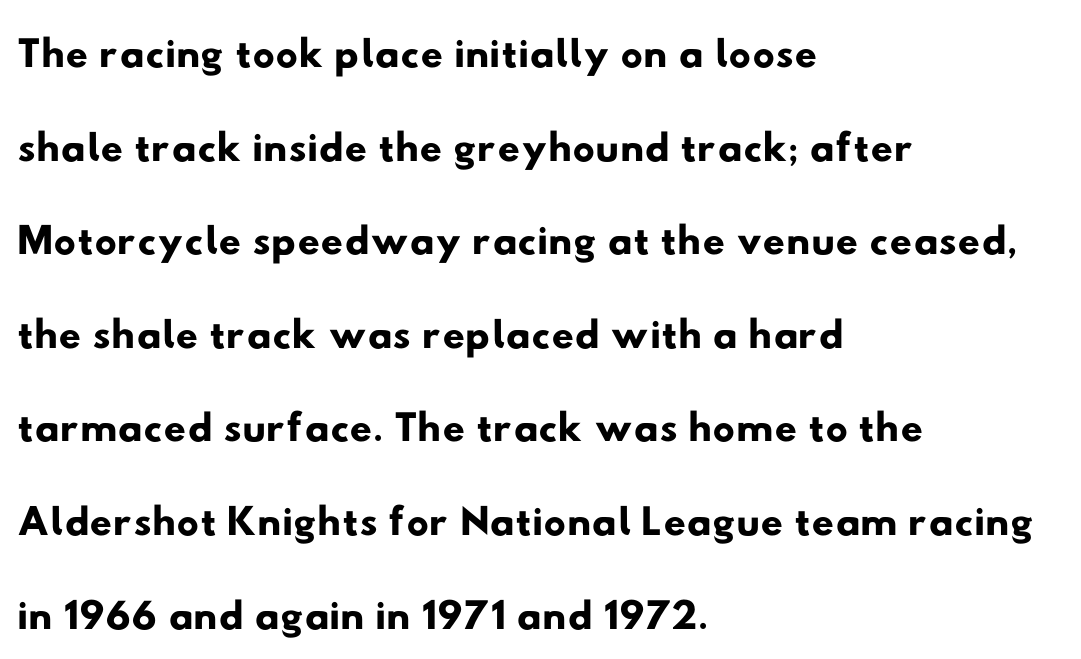
The image shows 62 px wide sans-serif type; set left-aligned, normal line spacing (1.51x), normal letter spacing, not underlined; low stroke contrast and a small x-height.
